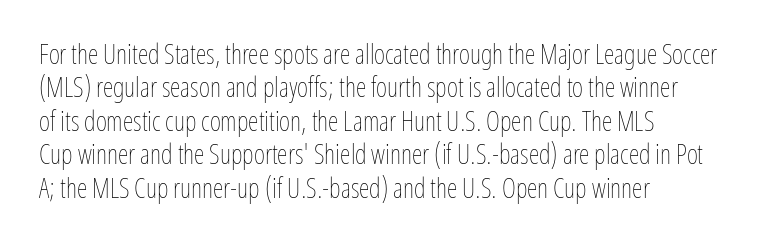
{"italic": "no", "bold": "no", "underline": "no", "align": "left", "line_spacing_ratio": 1.24, "letter_spacing": "normal", "letter_spacing_em": 0.0, "glyph_px": 27}
